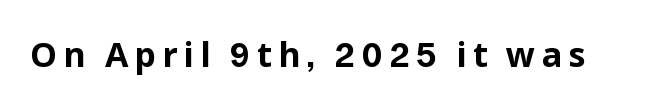
The font is running at its bold setting. This is the regular roman posture of the typeface. Is this a fixed-width face? No — the glyphs have proportional, varying widths. To sum up the face: it is a sans, with no serifs. Descenders hang freely into open space.
